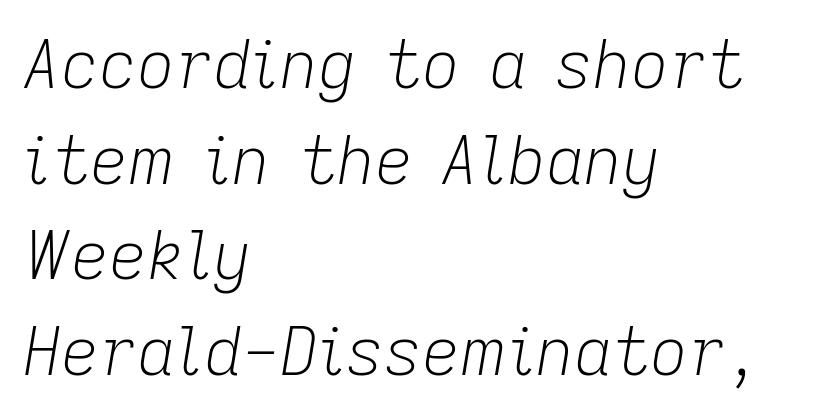
{"italic": "yes", "lean": "right", "slant_degrees": 9, "bold": "no", "weight": "light", "width": "normal", "stroke_contrast": "low", "x_height": "medium", "monospaced": "no", "underline": "no", "align": "left", "line_spacing": "normal", "line_spacing_ratio": 1.45, "letter_spacing": "normal", "letter_spacing_em": 0.0, "glyph_px": 66}
